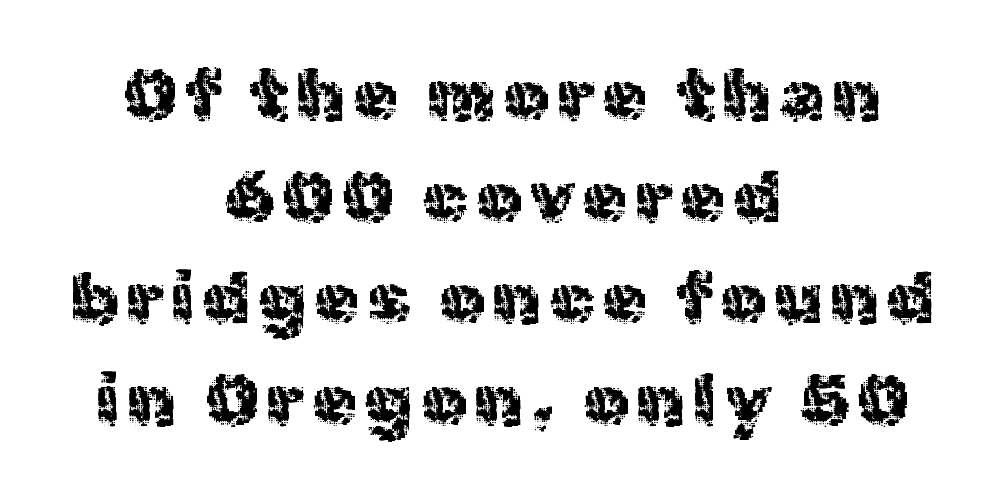
Q: Is the text italic (slanted)? A: No, it is upright.
Q: Is the typeface a serif or a sans-serif typeface? A: Sans-serif.
Q: Is the text underlined? A: No.
Q: How is the paragraph aligned? A: Centered.
Q: Is the spacing between lines tight, normal or loose? A: Normal.
Q: Width (condensed, normal, or wide)? A: Normal.
Q: x-height? A: Medium.
Q: Monospaced? A: No.
